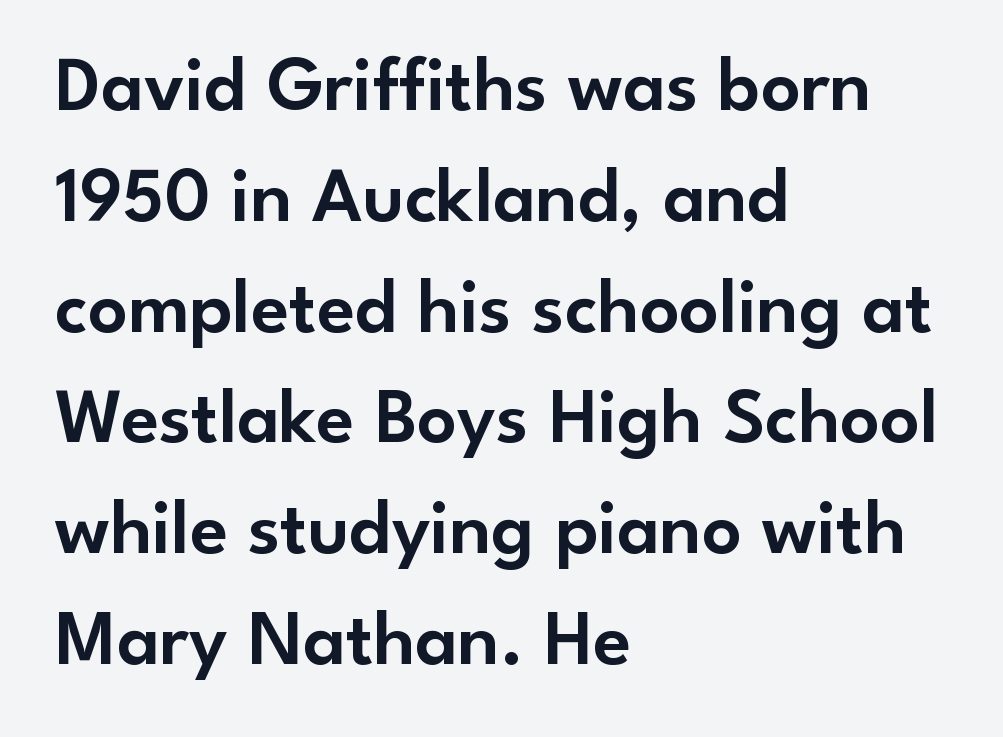
{"serif": "no", "italic": "no", "width": "normal", "stroke_contrast": "low", "x_height": "small", "monospaced": "no", "underline": "no", "align": "left", "line_spacing": "normal", "line_spacing_ratio": 1.42, "letter_spacing": "normal", "letter_spacing_em": 0.0, "glyph_px": 78}
